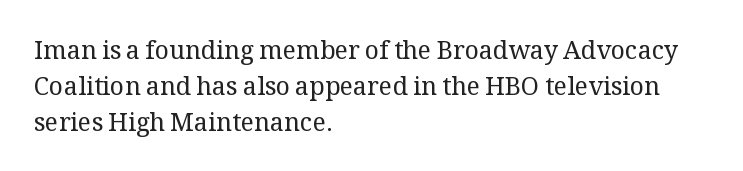
Q: Is the text bold? A: No.
Q: Is the text italic (slanted)? A: No, it is upright.
Q: Is the text underlined? A: No.
Q: How is the paragraph aligned? A: Left-aligned.
Q: Is the spacing between letters normal or unusually wide? A: Normal.
Q: Is the spacing between lines tight, normal or loose? A: Normal.
